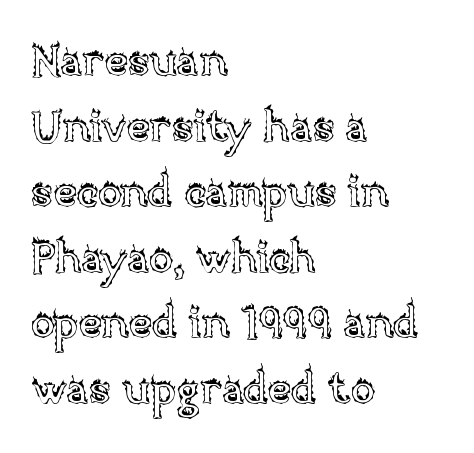
Nothing unusual about the tracking: characters are spaced as the font intends. The setting favours the left margin, as ordinary paragraphs usually do. Note the varied advance widths — an 'i' is clearly narrower than an 'm'. A typesetter would mark this as roman, not italic.
